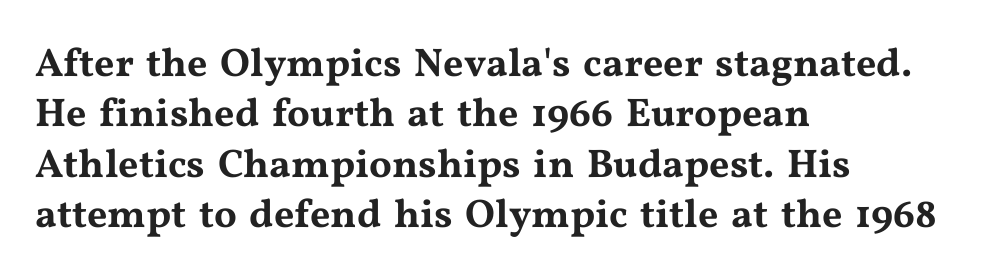
The image shows 40 px wide serif type, upright; set left-aligned, normal line spacing (1.26x), normal letter spacing, not underlined; medium stroke contrast and a medium x-height.
